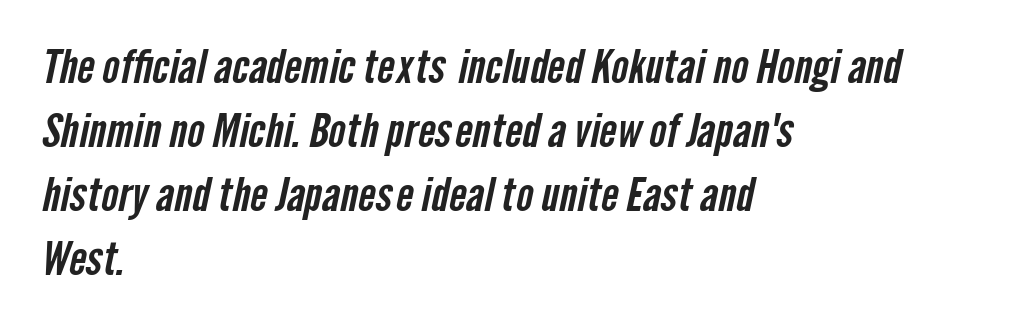
{"serif": "no", "width": "condensed", "stroke_contrast": "low", "x_height": "medium", "monospaced": "no", "underline": "no", "align": "left", "line_spacing": "normal", "line_spacing_ratio": 1.39, "letter_spacing": "normal", "letter_spacing_em": 0.0, "glyph_px": 46}
